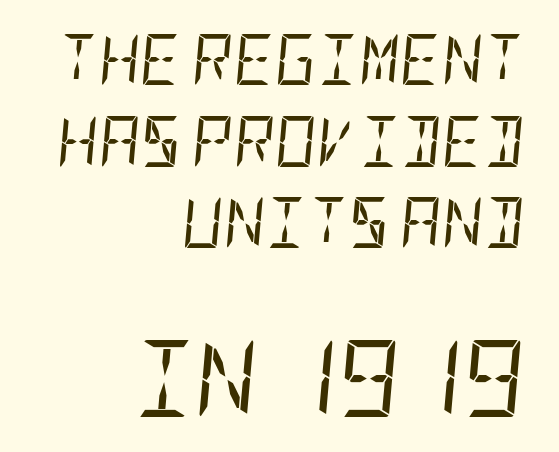
The image shows 77 px regular-weight, condensed type, italic (leaning right); set right-aligned, normal line spacing (1.6x), normal letter spacing, not underlined; the second (bottom) block is 1.51x larger; low stroke contrast and a large x-height.
